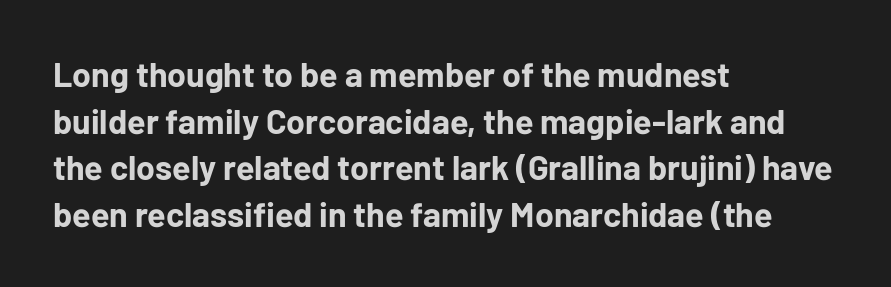
{"serif": "no", "italic": "no", "bold": "yes", "weight": "bold", "width": "normal", "stroke_contrast": "low", "x_height": "medium", "monospaced": "no", "underline": "no", "align": "left", "line_spacing": "normal", "line_spacing_ratio": 1.37, "letter_spacing": "normal", "letter_spacing_em": 0.0, "glyph_px": 34}
